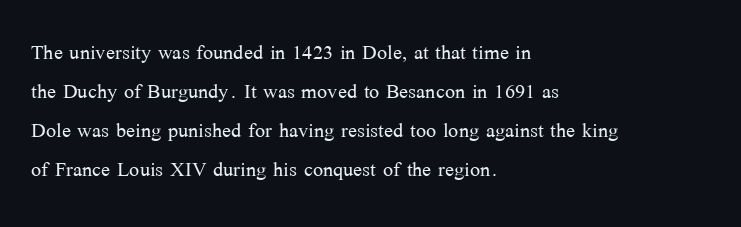
Q: Is the text bold? A: No.
Q: Is the text italic (slanted)? A: No, it is upright.
Q: Is the text underlined? A: No.
Q: How is the paragraph aligned? A: Left-aligned.
Q: Is the spacing between letters normal or unusually wide? A: Normal.
Q: Is the spacing between lines tight, normal or loose? A: Normal.
